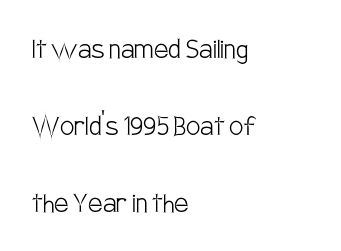
Q: Is the text bold? A: No.
Q: Is the text italic (slanted)? A: No, it is upright.
Q: Is the typeface a serif or a sans-serif typeface? A: Sans-serif.
Q: Is the text underlined? A: No.
Q: How is the paragraph aligned? A: Left-aligned.
Q: Is the spacing between letters normal or unusually wide? A: Normal.
Q: Is the spacing between lines tight, normal or loose? A: Loose.
Q: Width (condensed, normal, or wide)? A: Condensed.
Q: Stroke contrast? A: Low.
Q: x-height? A: Large.
Q: Monospaced? A: No.
